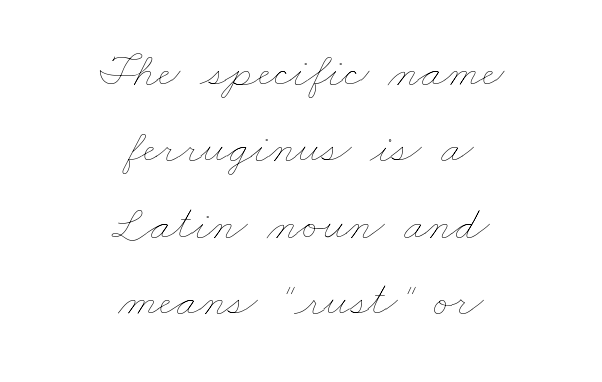
The image shows 48 px thin, wide type; set centered, normal line spacing (1.59x), normal letter spacing, not underlined; low stroke contrast and a small x-height.
